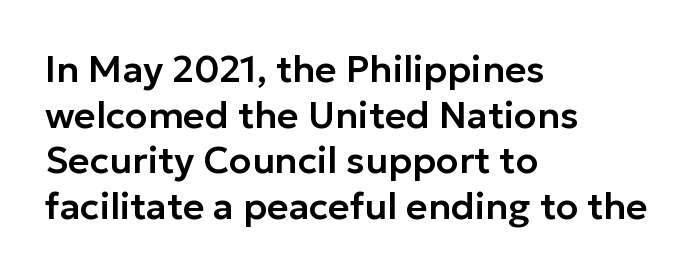
Serifs: no, the terminals of the letterforms are clean. The axis of the letterforms is exactly vertical. The specimen omits any rule beneath the text block's lines. This rendering leaves character spacing at its baseline value.
